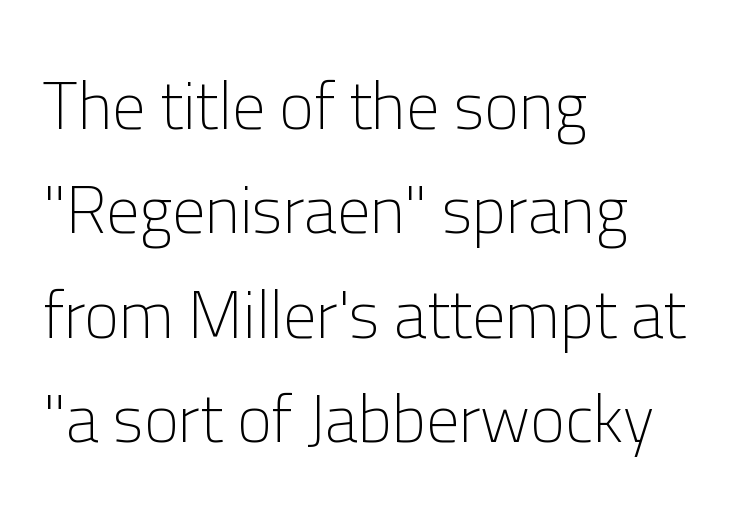
{"serif": "no", "italic": "no", "bold": "no", "weight": "light", "width": "normal", "stroke_contrast": "low", "x_height": "medium", "monospaced": "no", "underline": "no", "align": "left", "line_spacing": "normal", "line_spacing_ratio": 1.58, "letter_spacing": "normal", "letter_spacing_em": 0.0, "glyph_px": 66}
